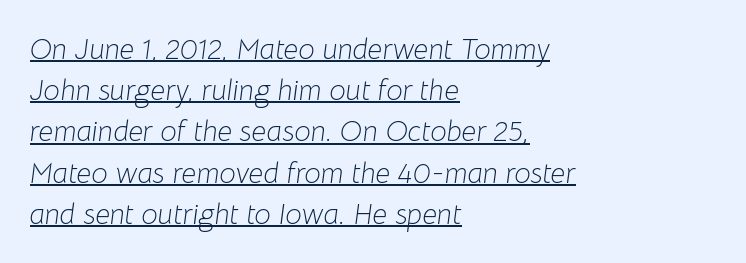
Q: Is the text bold? A: No.
Q: Is the text italic (slanted)? A: Yes, it leans right by about 8 degrees.
Q: Is the text underlined? A: Yes.
Q: How is the paragraph aligned? A: Left-aligned.
Q: Is the spacing between letters normal or unusually wide? A: Normal.
Q: Is the spacing between lines tight, normal or loose? A: Normal.
Q: Width (condensed, normal, or wide)? A: Normal.
Q: Stroke contrast? A: Low.
Q: x-height? A: Medium.
Q: Monospaced? A: No.
